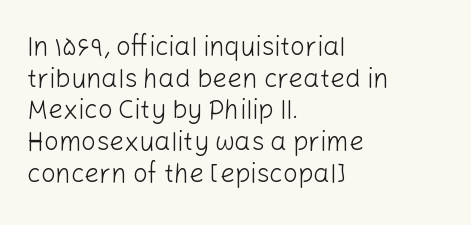
The image shows 26 px text type, upright; set left-aligned, line spacing 1.22x, normal letter spacing, not underlined.
